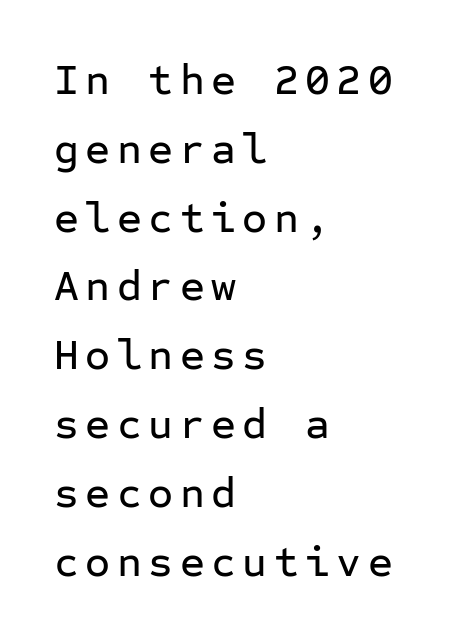
{"serif": "no", "italic": "no", "width": "normal", "stroke_contrast": "low", "x_height": "medium", "monospaced": "yes", "underline": "no", "align": "left", "line_spacing": "normal", "line_spacing_ratio": 1.6, "glyph_px": 43}
